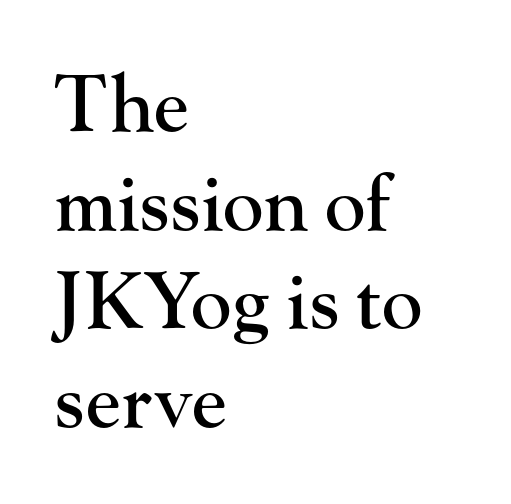
The image shows 77 px serif type, upright; set left-aligned, normal line spacing (1.28x), normal letter spacing, not underlined; high stroke contrast and a small x-height.
